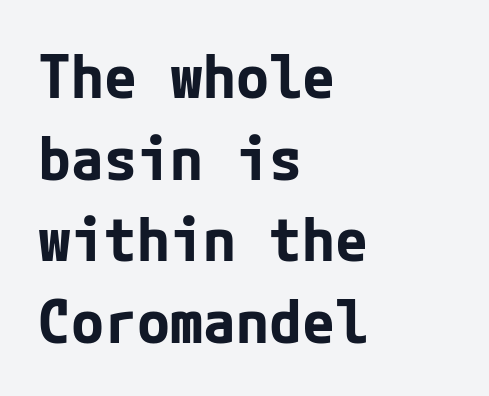
Are there feet on the stems? There aren't — it's a sans. Caption: multi-line text, flush left, ragged right. Descenders are the only things crossing below the line. The font is running at its bold setting. Unlike italic type, these characters show no tilt at all. You could call the tracking neutral — neither tight nor loose.
